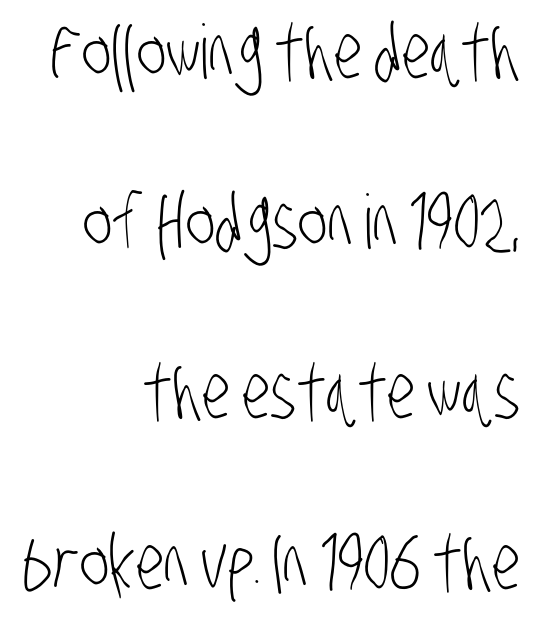
This rendering uses right alignment, leaving the left contour irregular. Nobody touched the tracking dial on this one. Nothing heavy about these letters — not bold at all. Think of a printed novel: that variable character pitch is what you see here. These lines stand farther apart than default settings would place them. The gap between lines stays unmarked.
